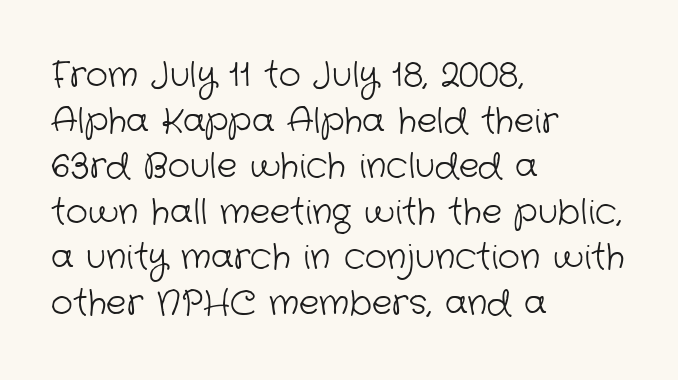
The image shows 34 px light sans-serif type; set left-aligned, normal line spacing (1.34x), normal letter spacing, not underlined; low stroke contrast and a medium x-height.
